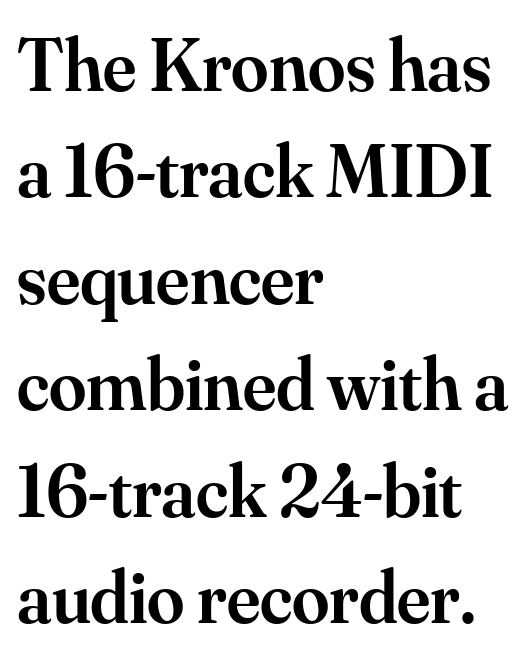
The image shows 75 px semibold serif type, upright; set left-aligned, normal line spacing (1.42x), normal letter spacing, not underlined; medium stroke contrast and a small x-height.
